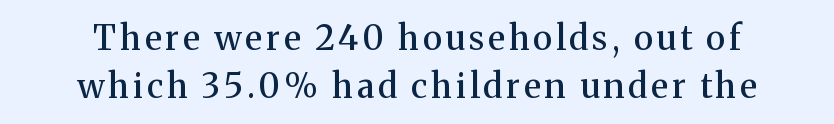
Type style note: has serifs. What weight is shown? A semibold, between regular and bold. Reading down the block, each line starts at a different indent, mirrored at its end. No word sits above an underline. This sample uses an upright cut, with every glyph sitting square on the baseline. Line spacing here is normal.
